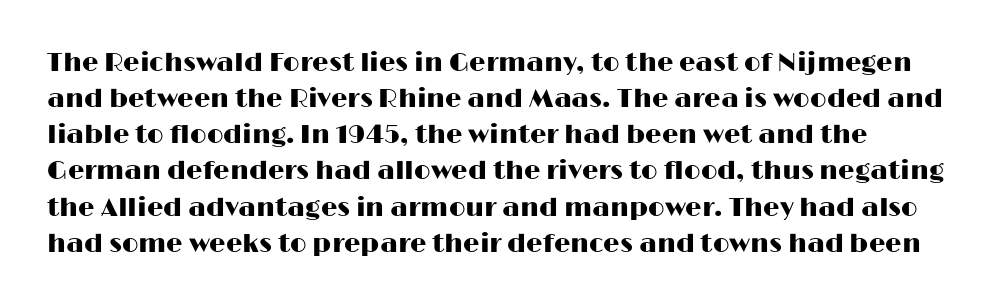
The image shows 26 px text type, upright; set normal line spacing (1.39x), normal letter spacing, not underlined.
